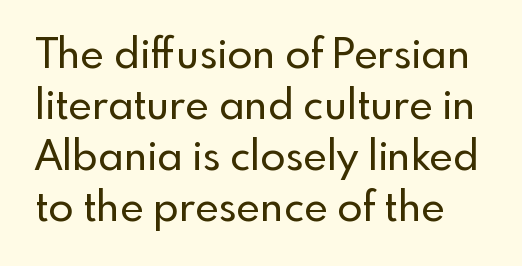
A typesetter would label this face a sans. Default kerning and tracking; the words read as compact shapes. The passage shown is typed in a proportional face where columns would drift. The letters stand upright; this is a roman face. The string is rendered with underlining switched off.
